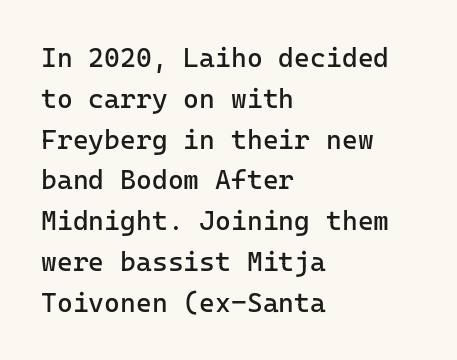
The image shows 27 px text type, upright; set left-aligned, normal line spacing (1.51x), normal letter spacing, not underlined.
